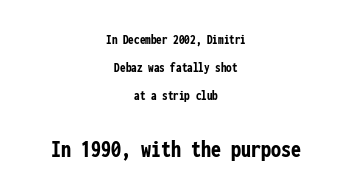
The lower block of text is set noticeably larger than the block above it. You can tell it's not italic because the verticals are truly vertical. Underline: absent. Typographic density is high because the face is bold. Compared with a flush-left layout, this one balances lines on the center instead.
